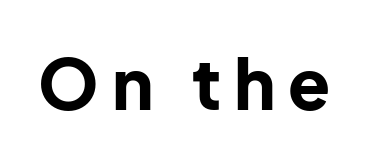
Grotesque or geometric, the face here clearly has no serifs. Has an underline been added? It has not. Stroke thickness is high; the sample reads as a true bold. Tall strokes in this sample are plumb rather than angled.
